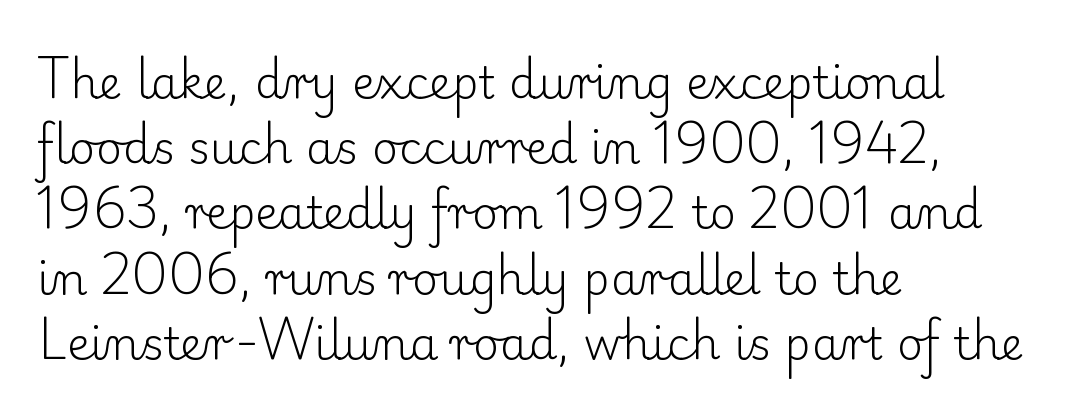
The image shows 45 px light type, upright; set left-aligned, normal line spacing (1.45x), normal letter spacing, not underlined; low stroke contrast and a small x-height.
